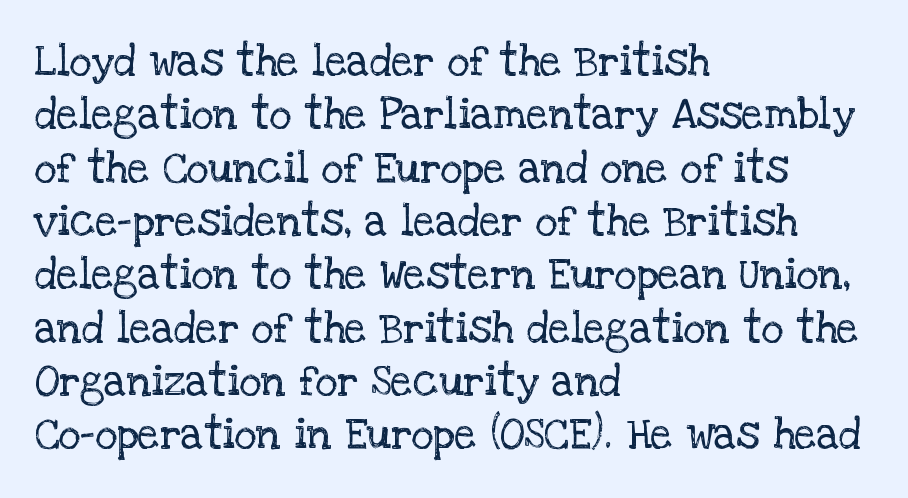
Serifs: yes, visible at the terminals of the letterforms. The axis of the letterforms is exactly vertical. The passage is arranged the way most books set body copy — flush left. Summary of weight: not heavy and not bold. The space directly below the letters is spotless. Is this a fixed-width face? No — the glyphs have proportional, varying widths.
